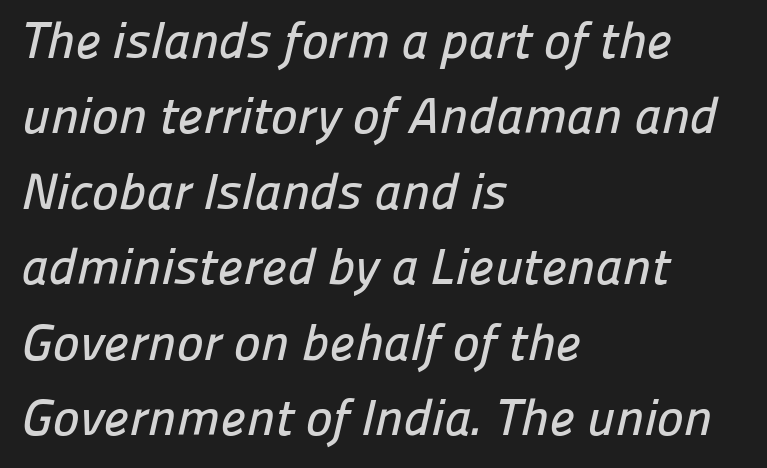
The image shows 51 px sans-serif type; set left-aligned, normal line spacing (1.48x), normal letter spacing, not underlined; low stroke contrast and a medium x-height.
